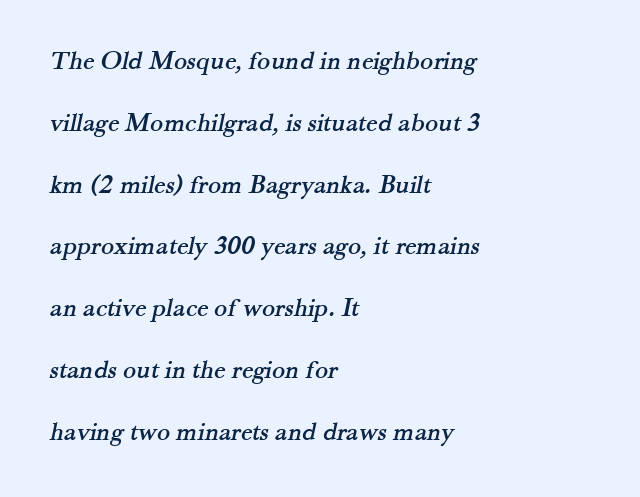
The image shows 27 px text type; set left-aligned, loose line spacing (2.29x), normal letter spacing, not underlined.
